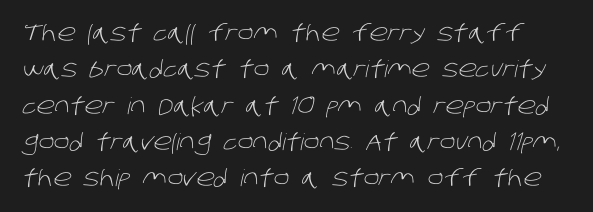
Q: Is the text bold? A: No.
Q: Is the text underlined? A: No.
Q: Is the spacing between letters normal or unusually wide? A: Normal.
Q: Is the spacing between lines tight, normal or loose? A: Normal.
